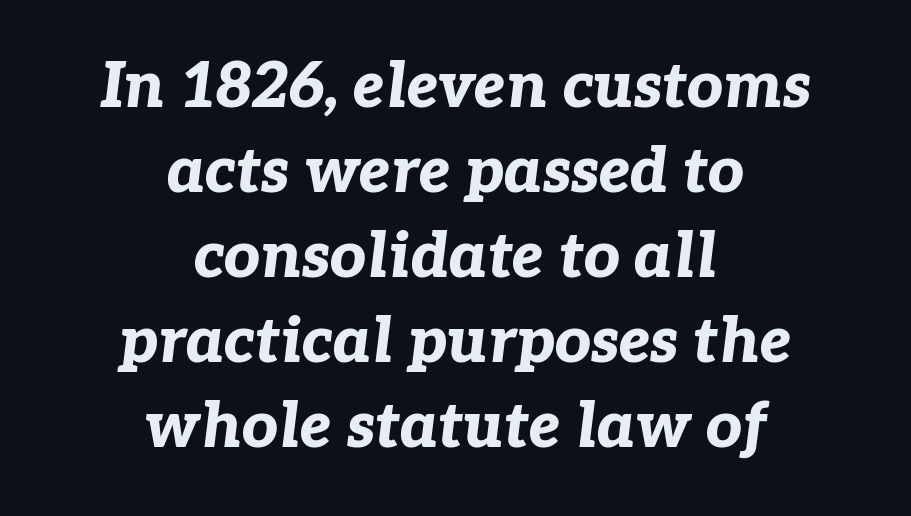
Q: Is the text bold? A: Yes.
Q: Is the text italic (slanted)? A: Yes, it leans right by about 7 degrees.
Q: Is the text underlined? A: No.
Q: How is the paragraph aligned? A: Centered.
Q: Is the spacing between letters normal or unusually wide? A: Normal.
Q: Is the spacing between lines tight, normal or loose? A: Normal.
Q: Width (condensed, normal, or wide)? A: Normal.
Q: Stroke contrast? A: Low.
Q: x-height? A: Medium.
Q: Monospaced? A: No.
